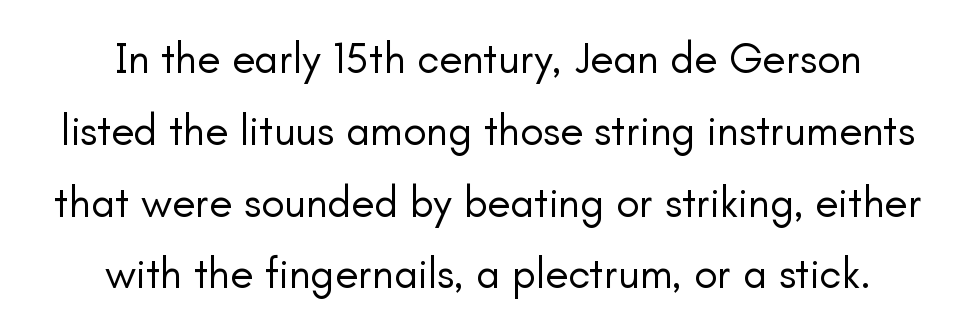
The image shows 43 px regular-weight sans-serif type, upright; set centered, normal line spacing (1.67x), normal letter spacing, not underlined; low stroke contrast and a small x-height.
